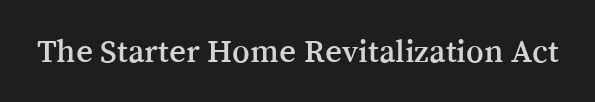
The baseline area is clear. The passage shown is typed in a proportional face where columns would drift. Unlike italic type, these characters show no tilt at all. What stands out about the letter spacing? Nothing — it is the standard amount. The passage shown is typeset with a serif family.
